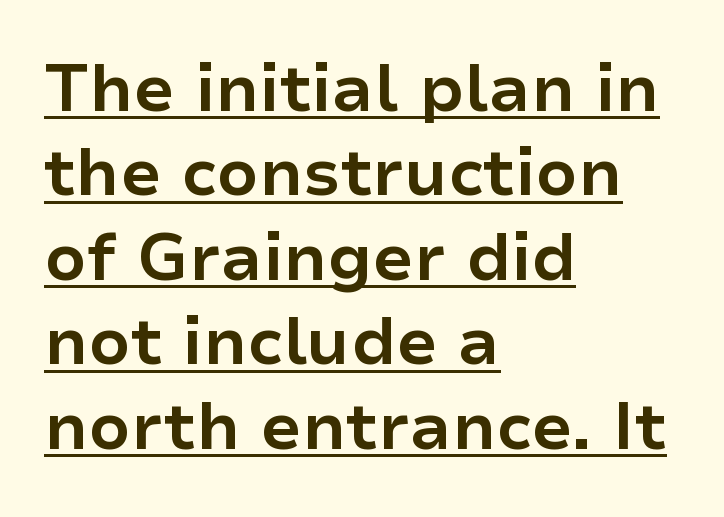
{"serif": "no", "italic": "no", "bold": "yes", "weight": "bold", "width": "normal", "stroke_contrast": "low", "x_height": "medium", "monospaced": "no", "underline": "yes", "align": "left", "line_spacing": "normal", "line_spacing_ratio": 1.28, "letter_spacing": "normal", "letter_spacing_em": 0.0, "glyph_px": 66}
